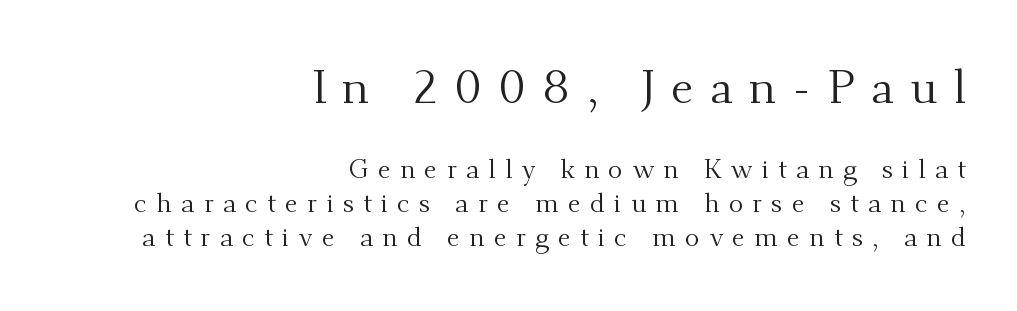
{"serif": "yes", "italic": "no", "bold": "no", "weight": "regular", "width": "normal", "stroke_contrast": "medium", "x_height": "small", "monospaced": "no", "underline": "no", "align": "right", "line_spacing": "normal", "line_spacing_ratio": 1.26, "letter_spacing": "wide", "letter_spacing_em": 0.34, "larger_block": "first", "size_ratio": 1.74, "glyph_px": 47}
